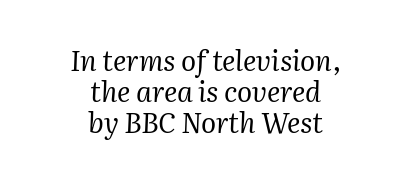
The image shows 28 px regular-weight serif type, italic (leaning right); set centered, tight line spacing (1.11x), normal letter spacing, not underlined; medium stroke contrast and a medium x-height.
